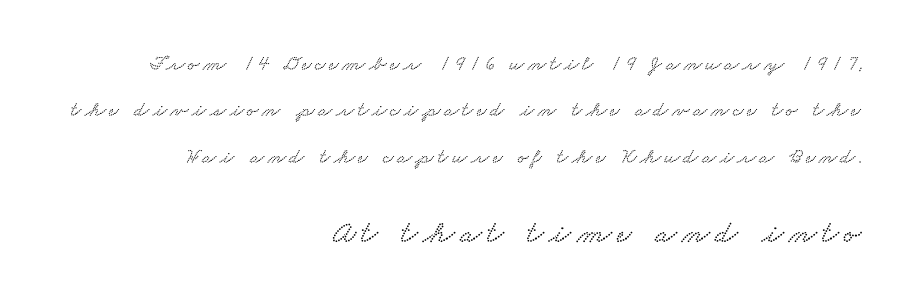
The rendering enlarges the type as you move from the upper chunk to the lower. Notice the wide empty band between every row — that's loose leading. Horizontally, the lines are justified to the trailing edge only. Note the varied advance widths — an 'i' is clearly narrower than an 'm'. Each row of text sits above clean, open space. Type style note: has serifs.
